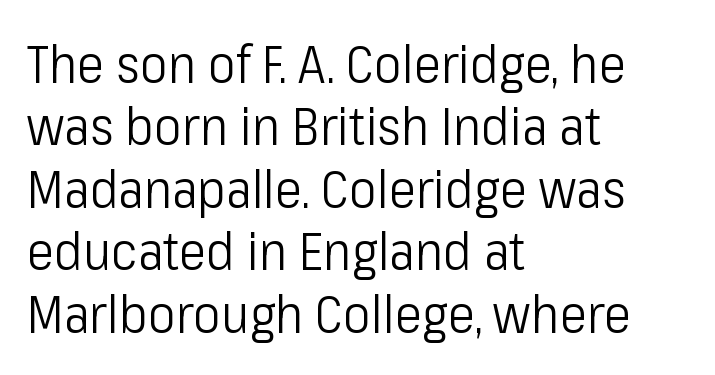
{"serif": "no", "italic": "no", "bold": "no", "weight": "light", "width": "condensed", "stroke_contrast": "low", "x_height": "medium", "monospaced": "no", "underline": "no", "align": "left", "line_spacing_ratio": 1.2, "letter_spacing": "normal", "letter_spacing_em": 0.0, "glyph_px": 52}
